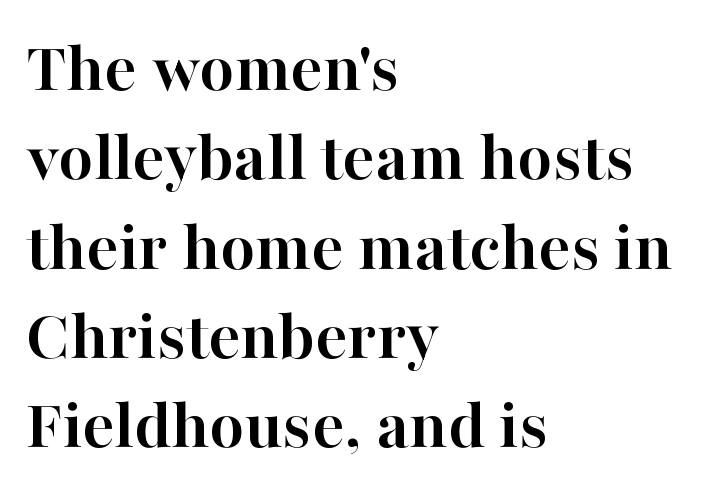
Q: Is the text bold? A: Yes.
Q: Is the text italic (slanted)? A: No, it is upright.
Q: Is the typeface a serif or a sans-serif typeface? A: Serif.
Q: Is the text underlined? A: No.
Q: How is the paragraph aligned? A: Left-aligned.
Q: Is the spacing between letters normal or unusually wide? A: Normal.
Q: Width (condensed, normal, or wide)? A: Normal.
Q: Stroke contrast? A: High.
Q: x-height? A: Medium.
Q: Monospaced? A: No.
